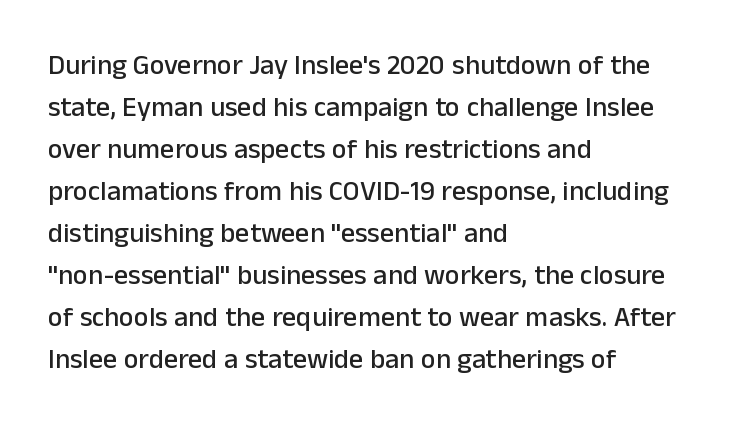
Q: Is the text italic (slanted)? A: No, it is upright.
Q: Is the typeface a serif or a sans-serif typeface? A: Sans-serif.
Q: Is the text underlined? A: No.
Q: How is the paragraph aligned? A: Left-aligned.
Q: Is the spacing between letters normal or unusually wide? A: Normal.
Q: Is the spacing between lines tight, normal or loose? A: Normal.
Q: Width (condensed, normal, or wide)? A: Normal.
Q: Stroke contrast? A: Low.
Q: x-height? A: Medium.
Q: Monospaced? A: No.
